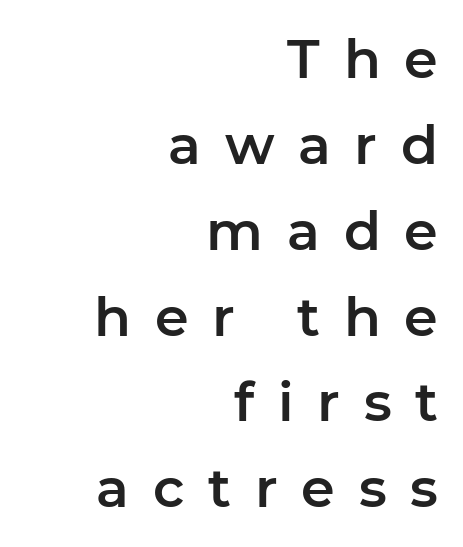
{"serif": "no", "italic": "no", "width": "normal", "stroke_contrast": "low", "x_height": "medium", "monospaced": "no", "underline": "no", "align": "right", "line_spacing": "normal", "line_spacing_ratio": 1.59, "letter_spacing": "wide", "letter_spacing_em": 0.44, "glyph_px": 54}
